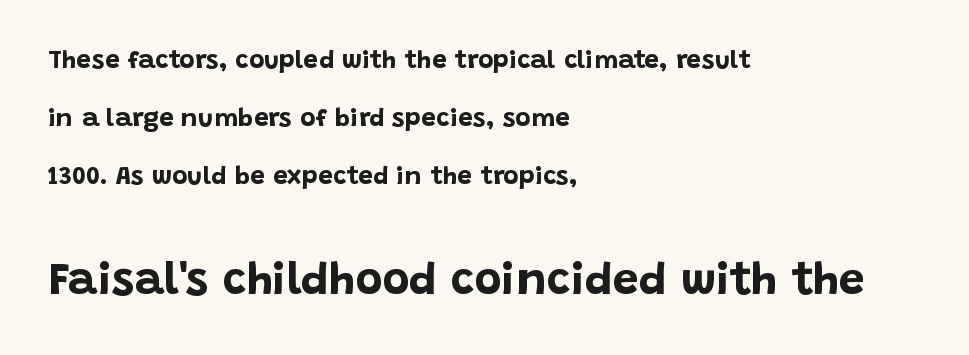
Spacing verdict: proportional, widths tailored to each character. Whoever set this made the second block the dominant, larger element. This is heavy type, rendered in bold. Leftover space on each line is placed entirely after the last word. The baseline area is clear.
